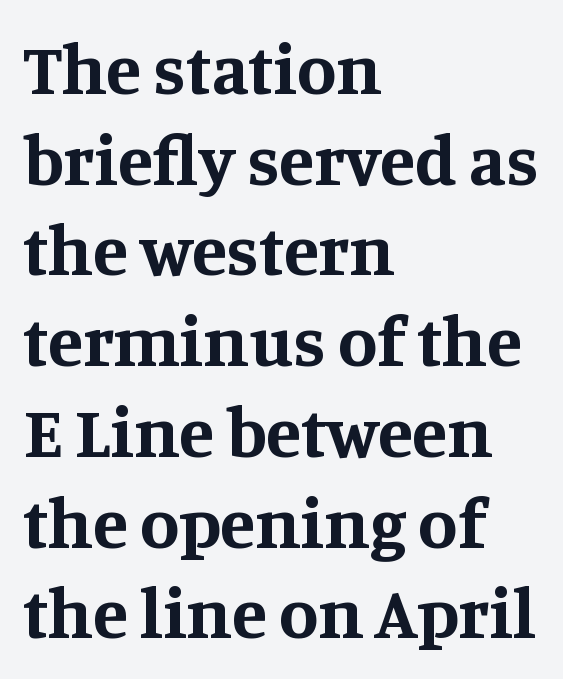
Q: Is the text bold? A: Yes.
Q: Is the text italic (slanted)? A: No, it is upright.
Q: Is the typeface a serif or a sans-serif typeface? A: Serif.
Q: Is the text underlined? A: No.
Q: How is the paragraph aligned? A: Left-aligned.
Q: Is the spacing between letters normal or unusually wide? A: Normal.
Q: Is the spacing between lines tight, normal or loose? A: Normal.
Q: Width (condensed, normal, or wide)? A: Normal.
Q: Stroke contrast? A: Medium.
Q: x-height? A: Large.
Q: Monospaced? A: No.
